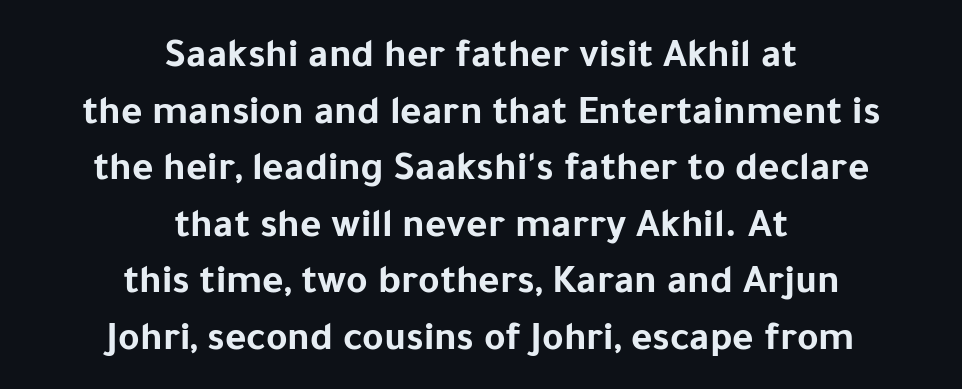
Style check: upright. Emphasis by weight is at full strength: bold. You could call the tracking neutral — neither tight nor loose. The rag falls on both sides of this text block equally. The specimen omits any rule beneath the text block's lines. The space between consecutive lines is moderate.
